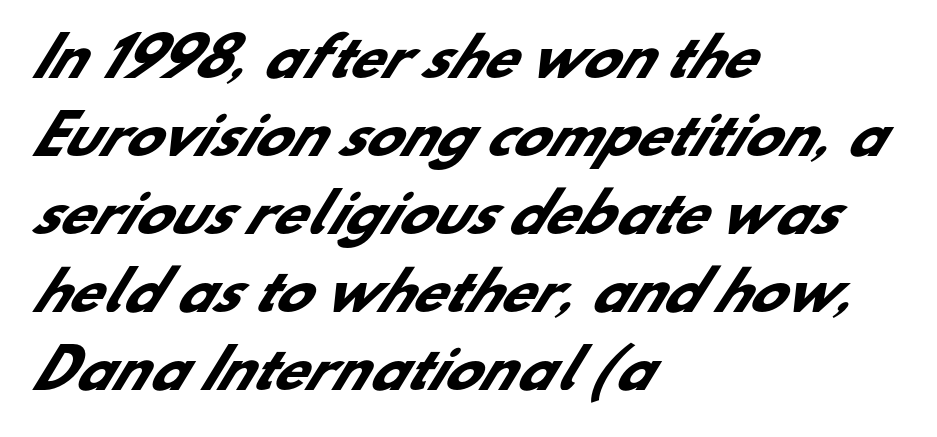
The image shows 53 px heavy sans-serif type; set left-aligned, normal line spacing (1.47x), normal letter spacing, not underlined; low stroke contrast and a small x-height.
